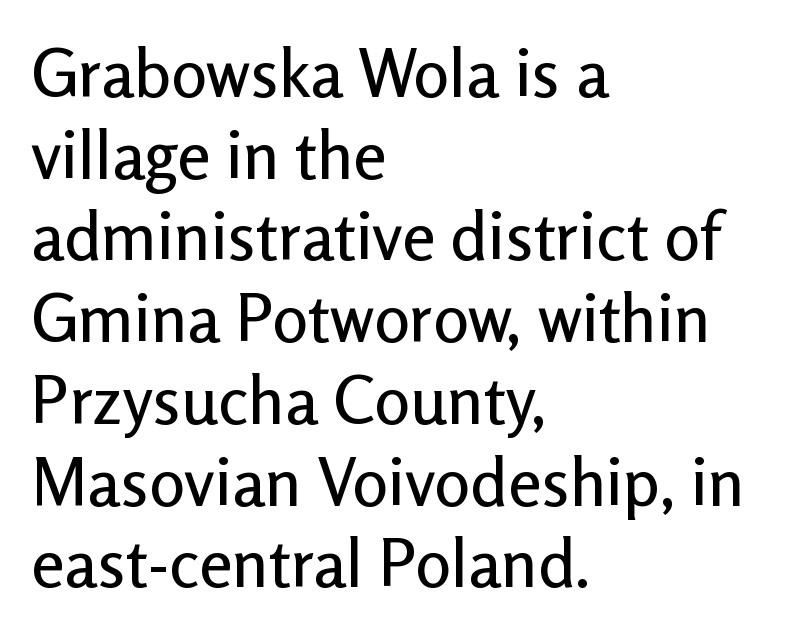
{"serif": "no", "italic": "no", "width": "normal", "stroke_contrast": "low", "x_height": "medium", "monospaced": "no", "underline": "no", "align": "left", "line_spacing_ratio": 1.22, "letter_spacing": "normal", "letter_spacing_em": 0.0, "glyph_px": 67}
